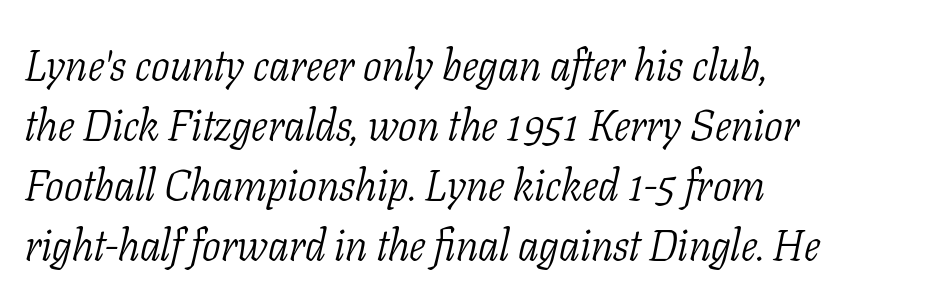
The image shows 44 px light, condensed serif type, italic (leaning right); set left-aligned, normal line spacing (1.36x), normal letter spacing, not underlined; low stroke contrast and a medium x-height.
